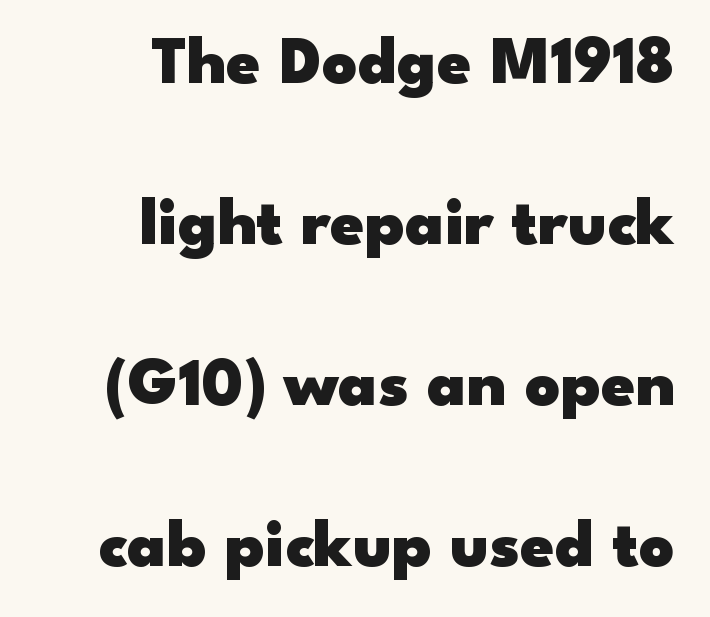
Vertically, the passage feels expansive, rows floating well apart. Do the letters lean? They stand straight. The type is set solid horizontally, with unmodified tracking. The face used here is proportionally spaced, like ordinary book or web type. Visually the block forms a straight wall on the right and a jagged coastline on the left.
